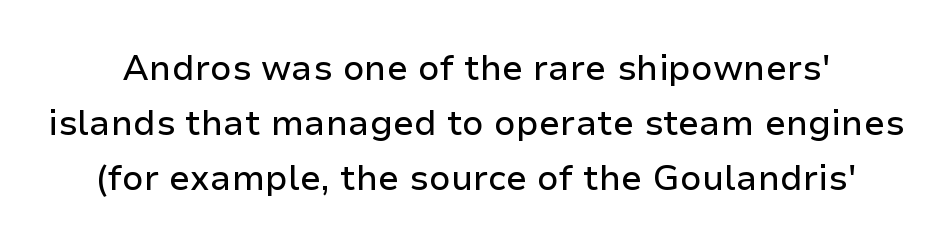
{"serif": "no", "italic": "no", "width": "normal", "stroke_contrast": "low", "x_height": "medium", "monospaced": "no", "underline": "no", "line_spacing": "normal", "line_spacing_ratio": 1.57, "letter_spacing": "normal", "letter_spacing_em": 0.0, "glyph_px": 35}
